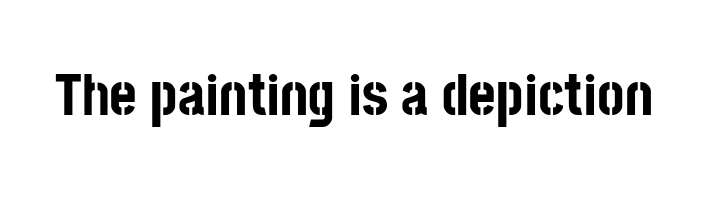
Q: Is the text bold? A: Yes.
Q: Is the text italic (slanted)? A: No, it is upright.
Q: Is the typeface a serif or a sans-serif typeface? A: Sans-serif.
Q: Is the text underlined? A: No.
Q: Is the spacing between letters normal or unusually wide? A: Normal.
Q: Width (condensed, normal, or wide)? A: Condensed.
Q: Stroke contrast? A: Low.
Q: x-height? A: Large.
Q: Monospaced? A: No.
